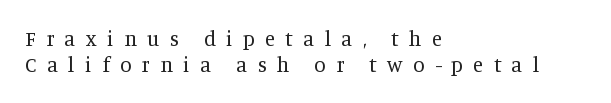
This is roman type, the default non-slanted kind. The passage shown is not underscored anywhere. Where is the straight margin? On the left. Honestly, the letter spacing is so wide it's the main thing you notice.
